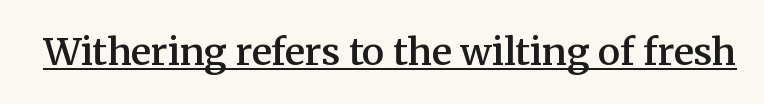
{"serif": "yes", "italic": "no", "bold": "semi", "weight": "semibold", "width": "normal", "stroke_contrast": "medium", "x_height": "medium", "monospaced": "no", "underline": "yes", "letter_spacing": "normal", "letter_spacing_em": 0.0, "glyph_px": 37}
